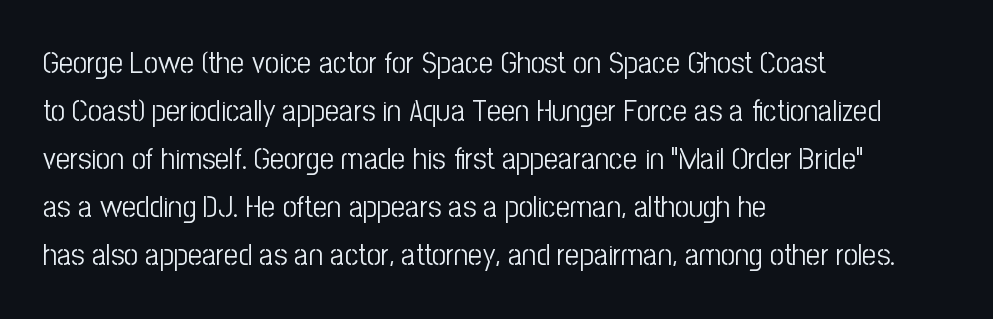
A student would call this left alignment; a typographer would say flush left, rag right. Each letter keeps its own natural width here, so spacing adapts to shape. The foot of each line stays bare and open. The typeface has the unassuming heft of standard copy or less.
